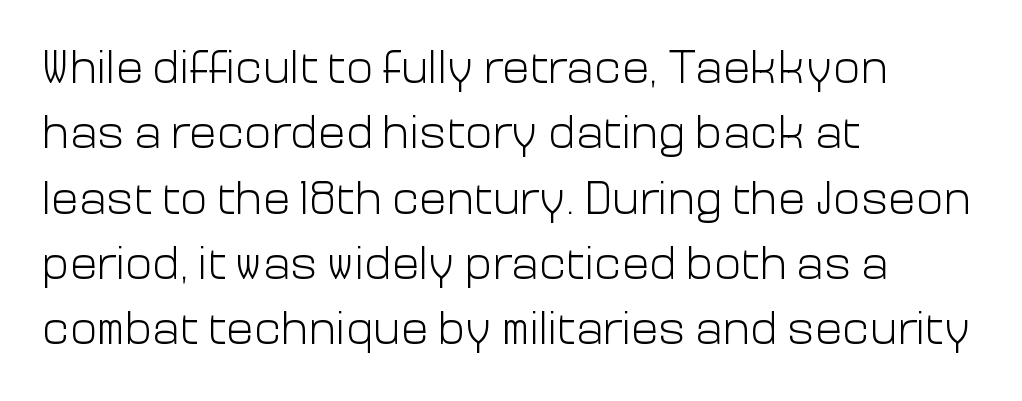
{"serif": "no", "italic": "no", "bold": "no", "weight": "light", "width": "normal", "stroke_contrast": "low", "x_height": "medium", "monospaced": "no", "underline": "no", "align": "left", "line_spacing": "normal", "line_spacing_ratio": 1.42, "letter_spacing": "normal", "letter_spacing_em": 0.0, "glyph_px": 46}
